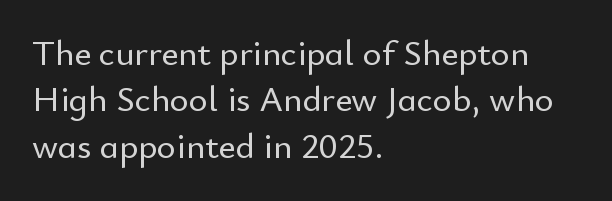
The image shows 36 px sans-serif type, upright; set left-aligned, normal line spacing (1.29x), normal letter spacing, not underlined; low stroke contrast and a small x-height.
